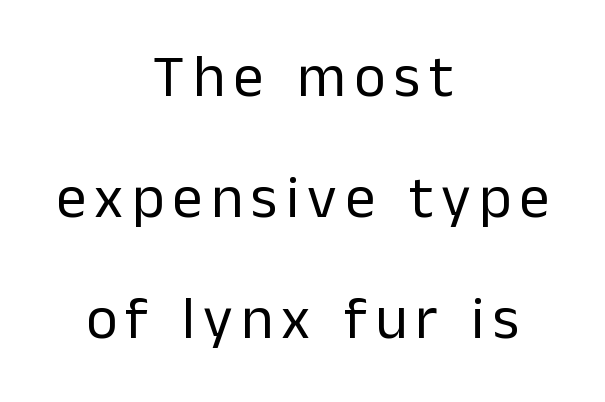
The image shows 60 px regular-weight sans-serif type, upright; set centered, loose line spacing (2.02x), not underlined; low stroke contrast and a medium x-height.
